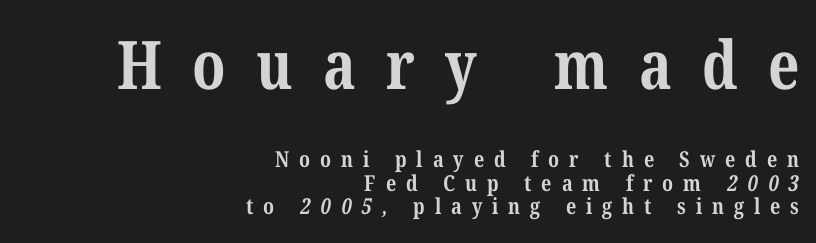
The image shows 67 px bold, condensed serif type; set right-aligned, tight line spacing (1.08x), unusually wide letter spacing (+0.45 em), not underlined; the first (top) block is 3.05x larger; medium stroke contrast and a medium x-height.
